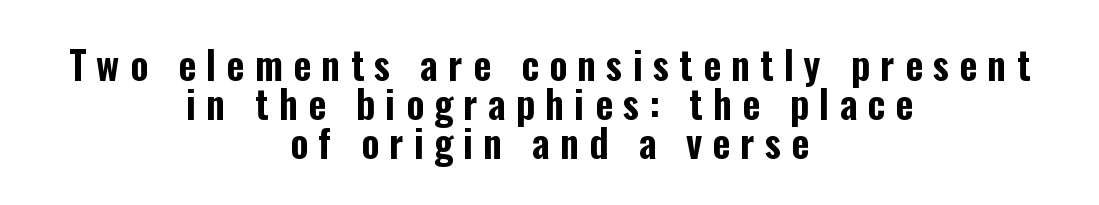
{"serif": "no", "italic": "no", "width": "condensed", "stroke_contrast": "low", "x_height": "medium", "monospaced": "no", "underline": "no", "align": "center", "line_spacing": "tight", "line_spacing_ratio": 1.0, "letter_spacing": "wide", "letter_spacing_em": 0.26, "glyph_px": 39}
